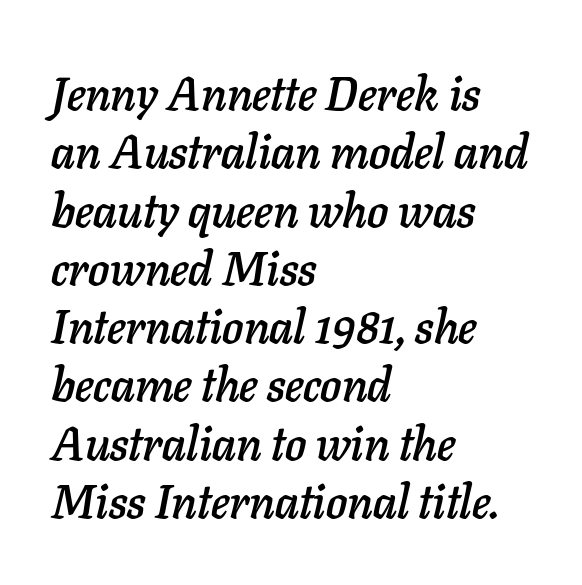
The image shows 47 px text type, italic (leaning right); set left-aligned, line spacing 1.24x, normal letter spacing, not underlined; low stroke contrast and a medium x-height.
